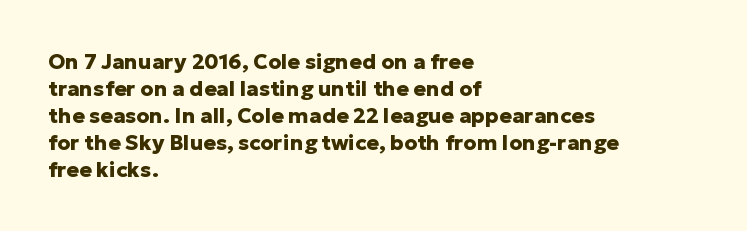
The image shows 21 px bold type, upright; set left-aligned, normal line spacing (1.28x), normal letter spacing, not underlined.
